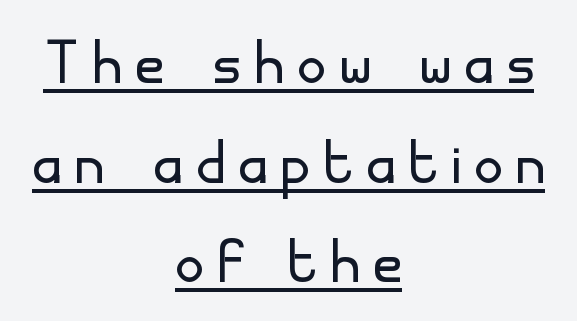
{"serif": "no", "italic": "no", "bold": "no", "weight": "light", "width": "normal", "stroke_contrast": "low", "x_height": "small", "monospaced": "no", "underline": "yes", "align": "center", "line_spacing": "normal", "line_spacing_ratio": 1.26, "glyph_px": 79}
